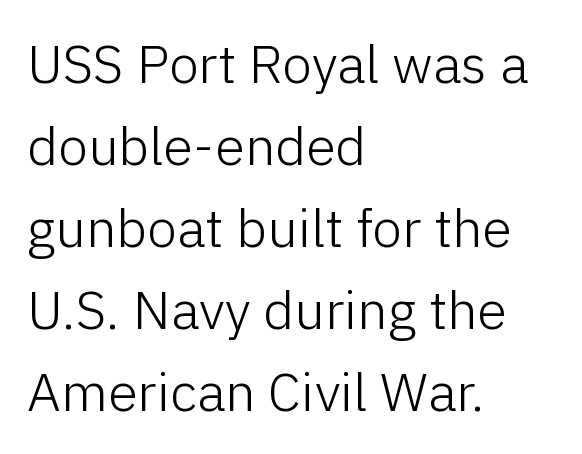
The image shows 54 px light sans-serif type, upright; set left-aligned, normal line spacing (1.52x), normal letter spacing, not underlined; low stroke contrast and a medium x-height.
